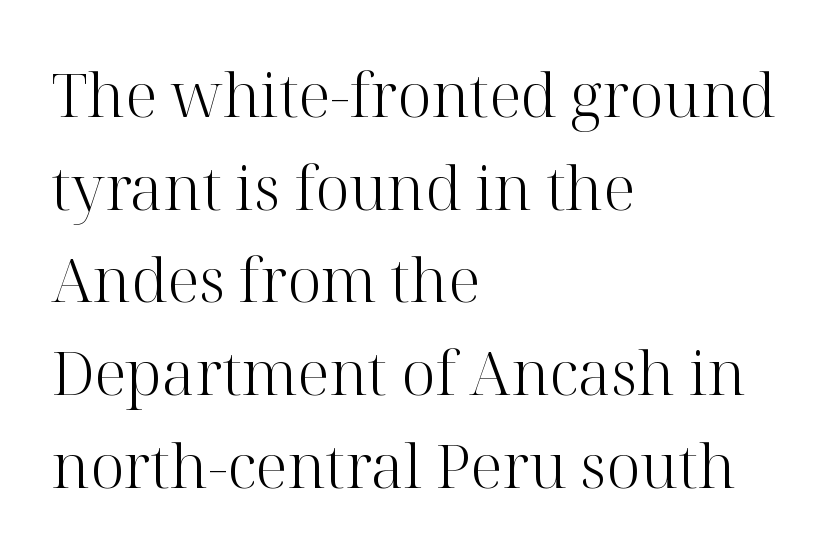
The space directly below the letters is spotless. The rows are spaced the way most documents space them. The face used here is proportionally spaced, like ordinary book or web type. Reading down the block, your eye returns to a fixed left position each line. Every stem runs plumb, perpendicular to the baseline.
